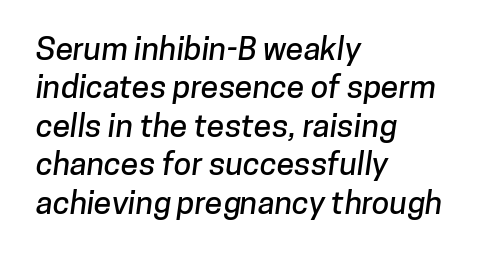
The face used here is rendered with its standard letterfit. A typesetter would call this proportional, since set widths differ per character. Beneath every word, the page is bare. These lines are composed in type without serifs. Horizontally, the lines are justified to the leading edge only.
